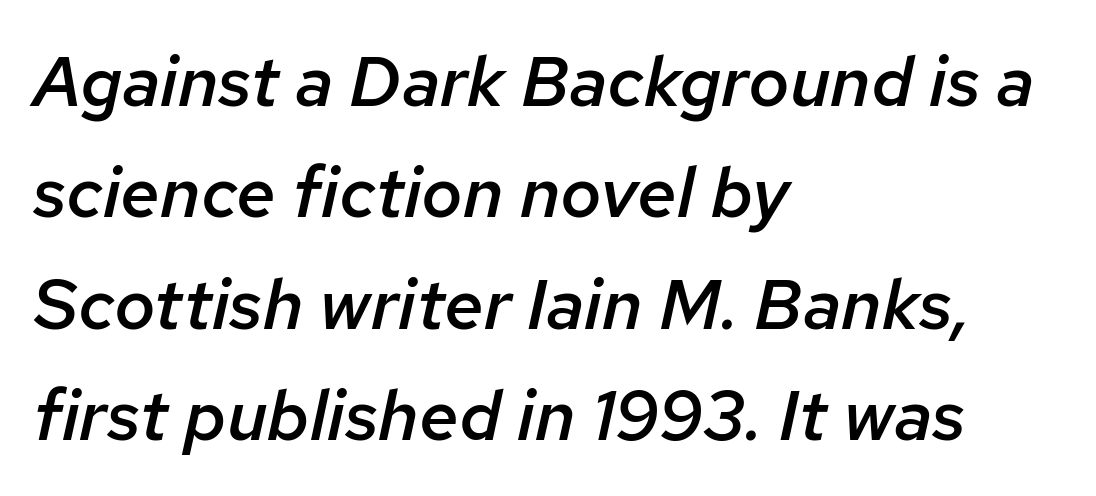
{"italic": "yes", "lean": "right", "slant_degrees": 12, "bold": "semi", "weight": "semibold", "width": "normal", "stroke_contrast": "low", "x_height": "medium", "monospaced": "no", "underline": "no", "align": "left", "line_spacing": "normal", "line_spacing_ratio": 1.57, "letter_spacing": "normal", "letter_spacing_em": 0.0, "glyph_px": 71}
